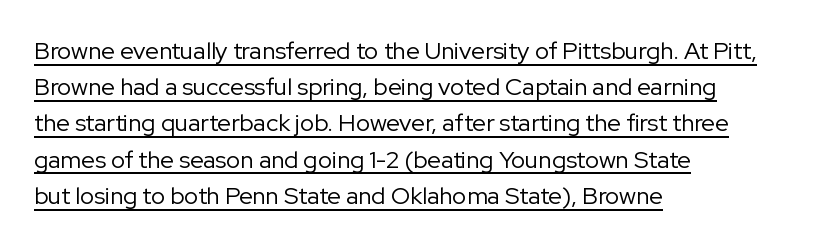
Q: Is the text bold? A: No.
Q: Is the text italic (slanted)? A: No, it is upright.
Q: Is the text underlined? A: Yes.
Q: How is the paragraph aligned? A: Left-aligned.
Q: Is the spacing between letters normal or unusually wide? A: Normal.
Q: Is the spacing between lines tight, normal or loose? A: Normal.
